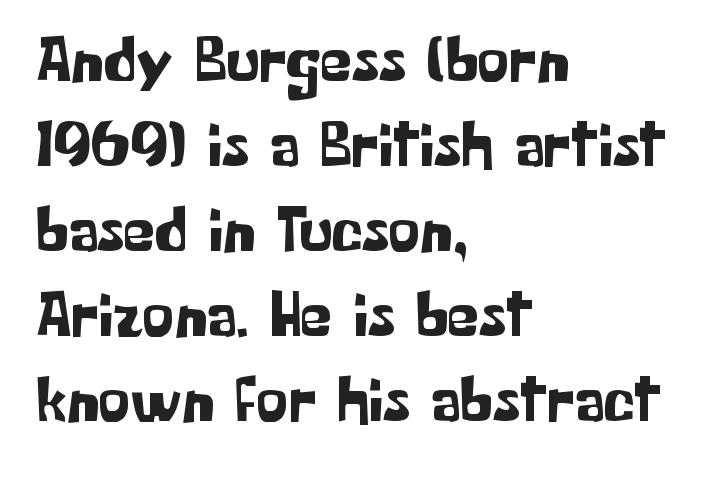
The image shows 64 px sans-serif type, upright; set left-aligned, normal line spacing (1.33x), normal letter spacing, not underlined; low stroke contrast and a medium x-height.
